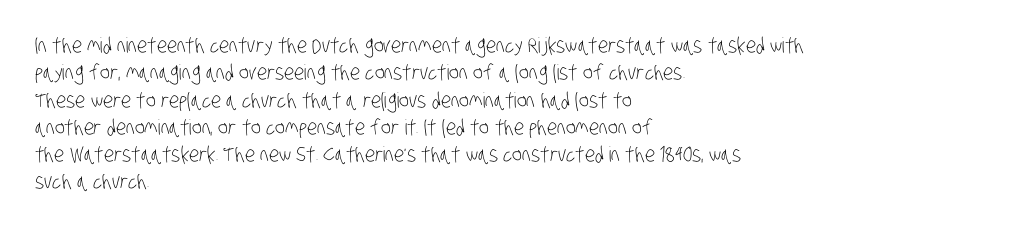
The image shows 21 px text type; set left-aligned, normal line spacing (1.3x), normal letter spacing, not underlined.
